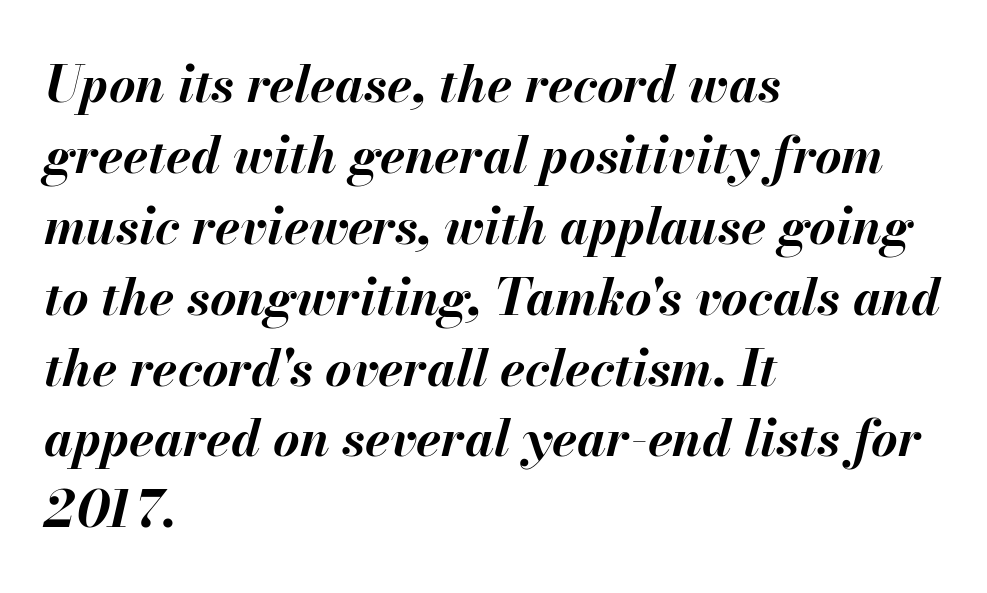
Type without underlining. All the whitespace from short lines collects on the right. These lines are rendered in a variable-pitch font. Summary of vertical rhythm: regular, with standard interline spacing. Honestly, the letter spacing is just normal — you wouldn't notice it. Weight check: bold — yes, fully.
